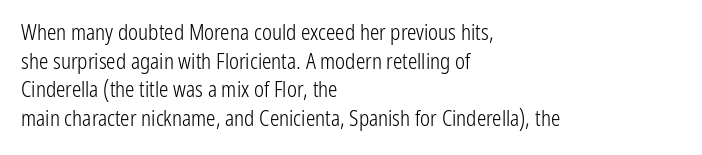
Q: Is the text bold? A: No.
Q: Is the text italic (slanted)? A: No, it is upright.
Q: Is the text underlined? A: No.
Q: How is the paragraph aligned? A: Left-aligned.
Q: Is the spacing between letters normal or unusually wide? A: Normal.
Q: Is the spacing between lines tight, normal or loose? A: Normal.
